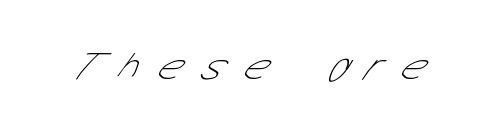
Q: Is the text bold? A: No.
Q: Is the typeface a serif or a sans-serif typeface? A: Sans-serif.
Q: Is the text underlined? A: No.
Q: Is the spacing between letters normal or unusually wide? A: Unusually wide.
Q: Width (condensed, normal, or wide)? A: Condensed.
Q: Stroke contrast? A: Low.
Q: x-height? A: Medium.
Q: Monospaced? A: No.
